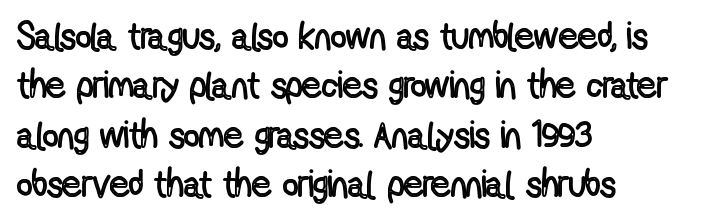
The setting favours the left margin, as ordinary paragraphs usually do. Proportional: the letters do not fall into vertical columns. The line texture is even and compact thanks to regular tracking. Summary of vertical rhythm: regular, with standard interline spacing. Quick note: not italic, upright. The baseline area is clear.
